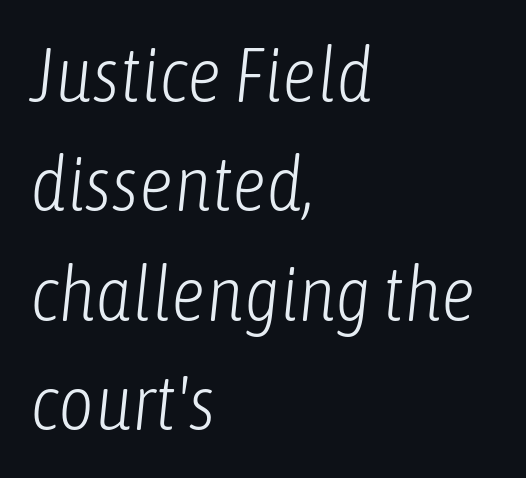
Each row of text sits above clean, open space. Rows of type keep a routine distance in the vertical direction. This sample is left-justified, so line endings fall wherever the words run out. The strokes carry an ordinary text weight at most. Glyph-to-glyph distance matches everyday printed text.
